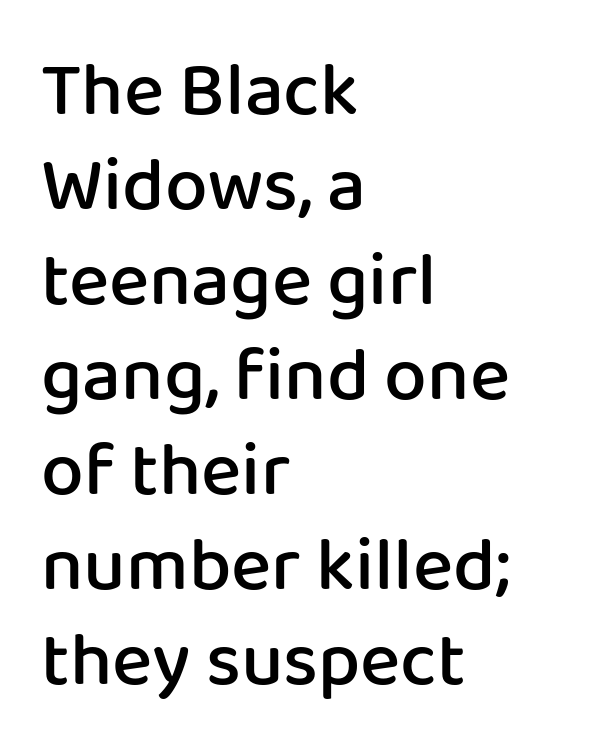
{"serif": "no", "italic": "no", "bold": "semi", "weight": "semibold", "width": "normal", "stroke_contrast": "low", "x_height": "medium", "monospaced": "no", "underline": "no", "align": "left", "line_spacing": "normal", "line_spacing_ratio": 1.25, "letter_spacing": "normal", "letter_spacing_em": 0.0, "glyph_px": 76}
